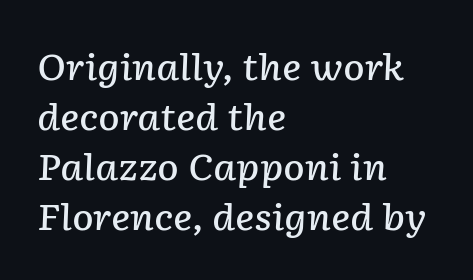
Compared with typical body copy, the letter spacing here is the same. Interline gaps are of average width in this sample. Horizontal alignment here is leftward, the default for most running prose. A bit beefed up — I'd call it semibold rather than bold. Looks like regular typesetting: each glyph gets only the width it needs.
